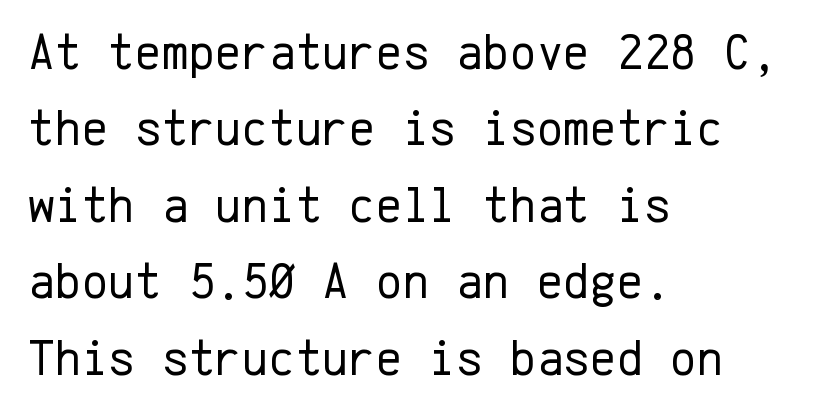
Visually the block forms a straight wall on the left and a jagged coastline on the right. The passage shown is typed in a monospace face where columns stay perfectly aligned. Look at the bottom of the vertical strokes: they stop flat, with no serifs. The typesetting does not lean heavy: it is not bold.
